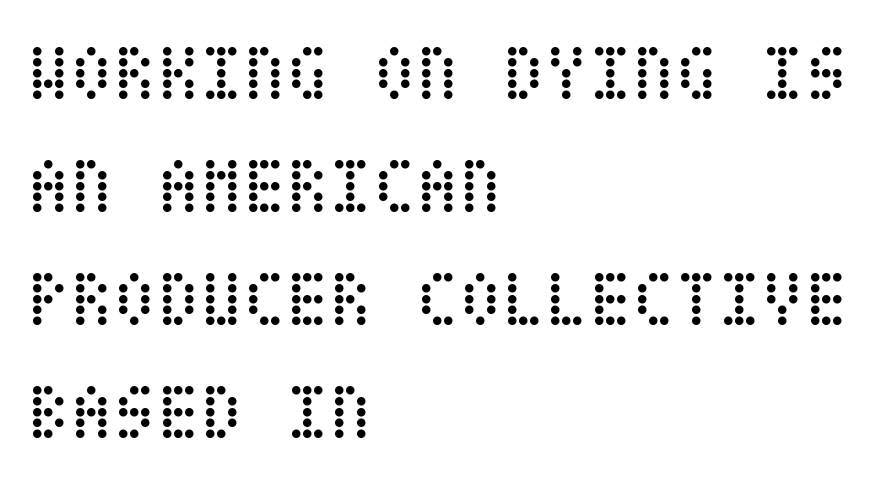
The image shows 79 px regular-weight, condensed type, upright; set left-aligned, normal line spacing (1.43x), normal letter spacing, not underlined; low stroke contrast and a large x-height.
